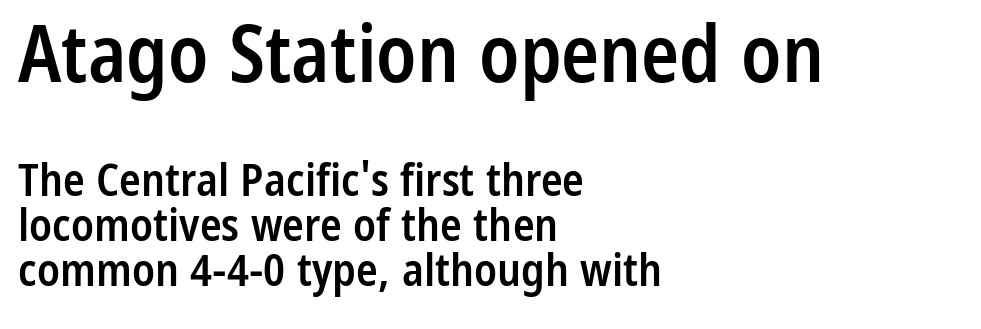
{"serif": "no", "italic": "no", "bold": "semi", "weight": "semibold", "width": "condensed", "stroke_contrast": "low", "x_height": "medium", "monospaced": "no", "underline": "no", "align": "left", "line_spacing": "tight", "line_spacing_ratio": 0.99, "letter_spacing": "normal", "letter_spacing_em": 0.0, "larger_block": "first", "size_ratio": 1.76, "glyph_px": 79}
